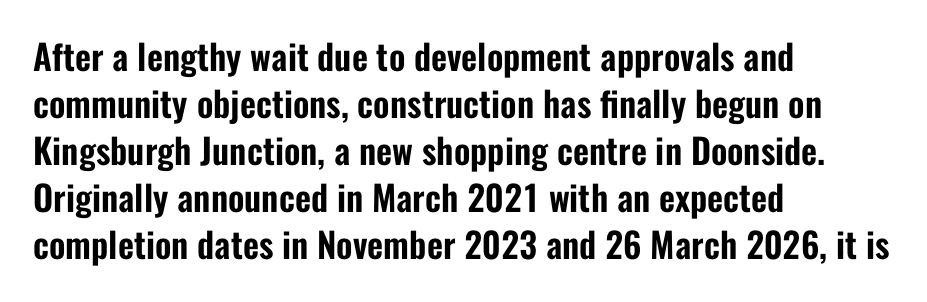
The passage shown is not underscored anywhere. Are there feet on the stems? There aren't — it's a sans. Compared with typical body copy, the letter spacing here is the same. The font's upright variant was chosen for this text.
